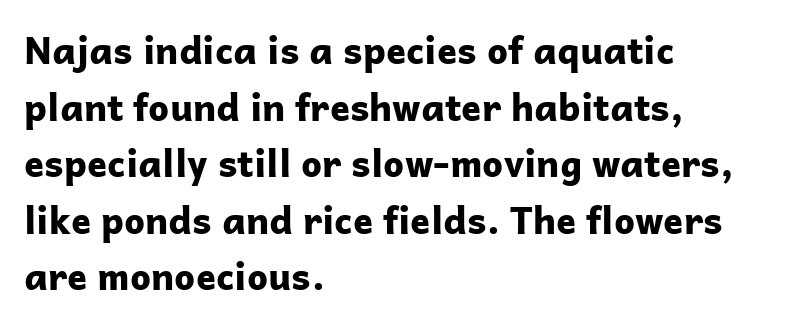
Q: Is the text bold? A: Yes.
Q: Is the text italic (slanted)? A: No, it is upright.
Q: Is the typeface a serif or a sans-serif typeface? A: Sans-serif.
Q: Is the text underlined? A: No.
Q: How is the paragraph aligned? A: Left-aligned.
Q: Is the spacing between letters normal or unusually wide? A: Normal.
Q: Is the spacing between lines tight, normal or loose? A: Normal.
Q: Width (condensed, normal, or wide)? A: Normal.
Q: Stroke contrast? A: Low.
Q: x-height? A: Medium.
Q: Monospaced? A: No.
